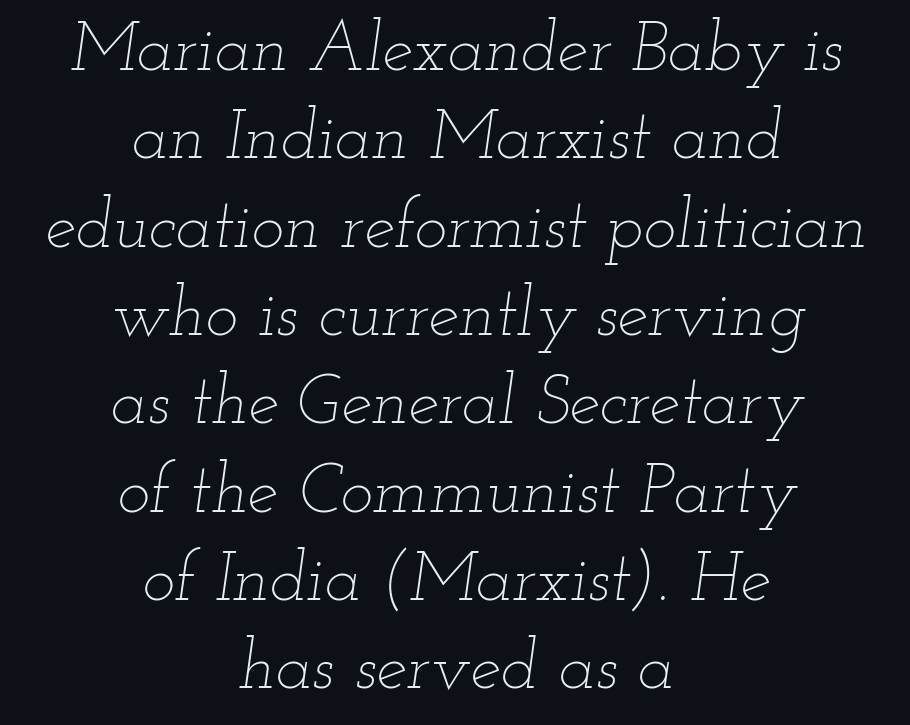
Q: Is the text bold? A: No.
Q: Is the text italic (slanted)? A: Yes, it leans right by about 12 degrees.
Q: Is the text underlined? A: No.
Q: How is the paragraph aligned? A: Centered.
Q: Is the spacing between letters normal or unusually wide? A: Normal.
Q: Is the spacing between lines tight, normal or loose? A: Normal.
Q: Width (condensed, normal, or wide)? A: Wide.
Q: Stroke contrast? A: Low.
Q: x-height? A: Small.
Q: Monospaced? A: No.
